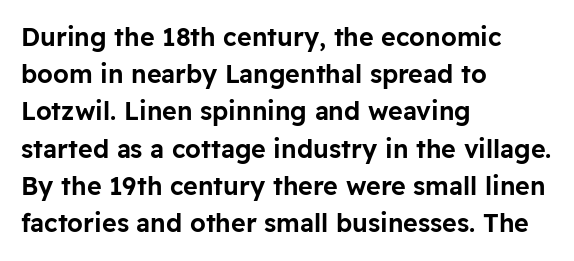
The image shows 25 px text type, upright; set left-aligned, normal line spacing (1.49x), normal letter spacing, not underlined.
